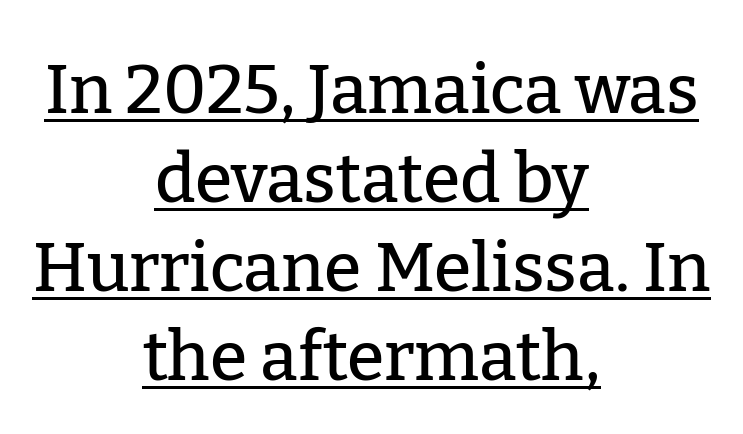
Classification — serif. Compared with a flush-left layout, this one balances lines on the center instead. Baseline-to-baseline distance is the conventional proportion of letter height. Letter spacing: default.
